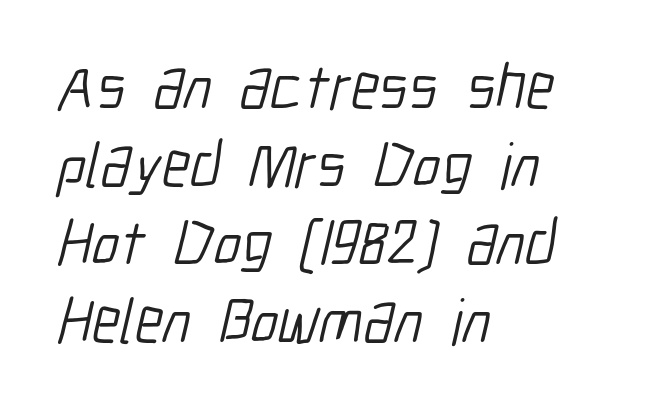
Each stroke keeps to a modest, everyday thickness or less. These lines keep a tight, regular rhythm from letter to letter. The compositor pushed each line to the left boundary. Anything drawn beneath the words? Only blank space.
